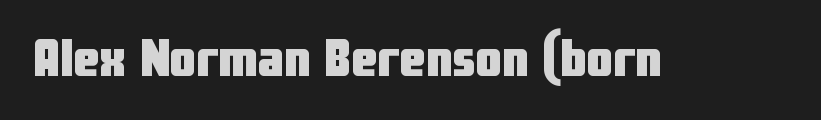
Tall strokes in this sample are plumb rather than angled. Does the weight exceed regular? Yes, all the way to bold. The passage shown has conventional tracking throughout. Anything drawn beneath the words? Only blank space. The face used here is proportionally spaced, like ordinary book or web type.
